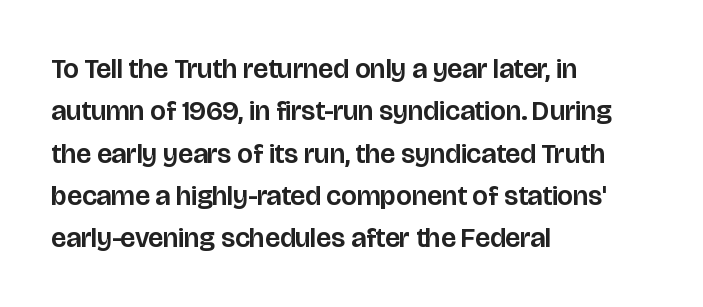
Q: Is the text italic (slanted)? A: No, it is upright.
Q: Is the typeface a serif or a sans-serif typeface? A: Sans-serif.
Q: Is the text underlined? A: No.
Q: How is the paragraph aligned? A: Left-aligned.
Q: Is the spacing between letters normal or unusually wide? A: Normal.
Q: Is the spacing between lines tight, normal or loose? A: Normal.
Q: Width (condensed, normal, or wide)? A: Normal.
Q: Stroke contrast? A: Low.
Q: x-height? A: Large.
Q: Monospaced? A: No.
